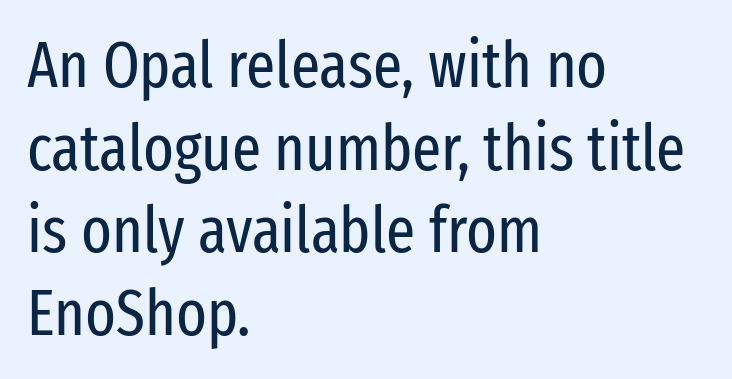
{"serif": "no", "italic": "no", "bold": "no", "weight": "regular", "width": "condensed", "stroke_contrast": "low", "x_height": "medium", "monospaced": "no", "underline": "no", "align": "left", "line_spacing": "normal", "line_spacing_ratio": 1.29, "letter_spacing": "normal", "letter_spacing_em": 0.0, "glyph_px": 64}
